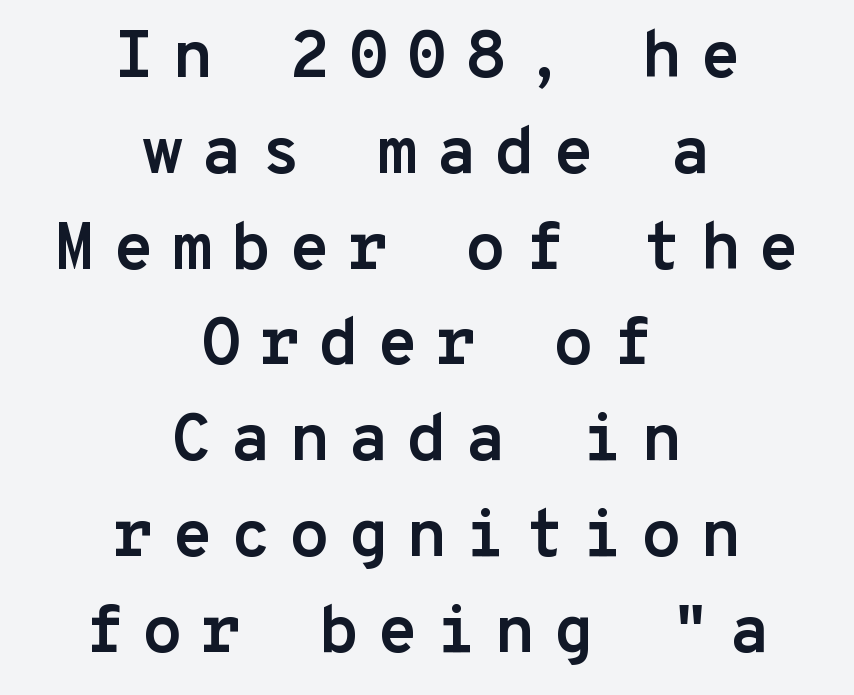
Each letter's strokes conclude bluntly, with no projecting serifs. Here the glyphs are tracked loosely, breaking word shapes into spaced letters. Notice how descenders clear the ascenders below comfortably — that's standard leading. Looks like terminal output: every glyph gets an equal slot. The setting favours the middle, as headings and verse often do. Characters remain perfectly vertical along every line.
